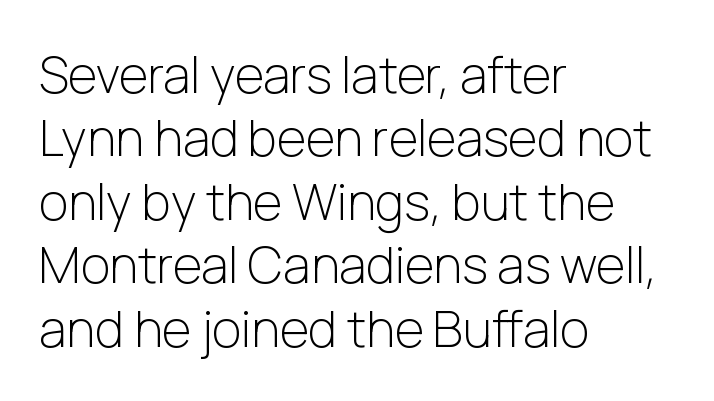
The image shows 50 px light sans-serif type, upright; set left-aligned, normal line spacing (1.27x), normal letter spacing, not underlined; low stroke contrast and a medium x-height.
